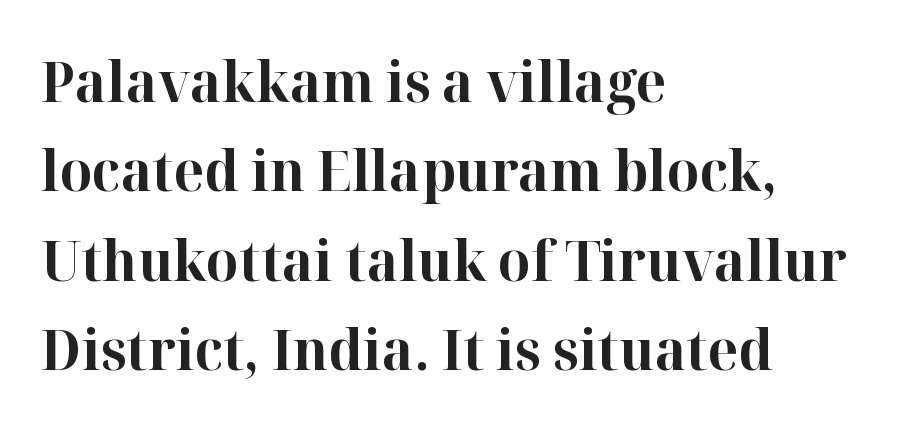
Q: Is the text bold? A: Yes.
Q: Is the text italic (slanted)? A: No, it is upright.
Q: Is the typeface a serif or a sans-serif typeface? A: Serif.
Q: Is the text underlined? A: No.
Q: How is the paragraph aligned? A: Left-aligned.
Q: Is the spacing between letters normal or unusually wide? A: Normal.
Q: Is the spacing between lines tight, normal or loose? A: Normal.
Q: Width (condensed, normal, or wide)? A: Normal.
Q: Stroke contrast? A: High.
Q: x-height? A: Medium.
Q: Monospaced? A: No.
